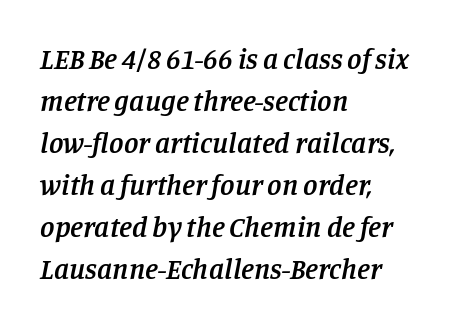
Q: Is the text bold? A: Semi-bold.
Q: Is the text italic (slanted)? A: Yes, it leans right by about 11 degrees.
Q: Is the typeface a serif or a sans-serif typeface? A: Serif.
Q: Is the text underlined? A: No.
Q: How is the paragraph aligned? A: Left-aligned.
Q: Is the spacing between letters normal or unusually wide? A: Normal.
Q: Is the spacing between lines tight, normal or loose? A: Normal.
Q: Width (condensed, normal, or wide)? A: Normal.
Q: Stroke contrast? A: Low.
Q: x-height? A: Large.
Q: Monospaced? A: No.
